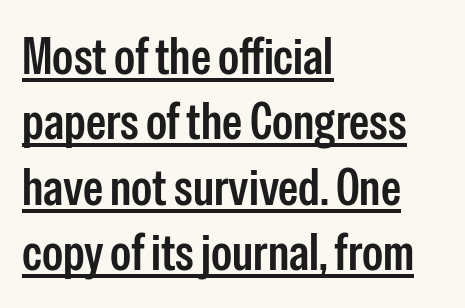
The image shows 51 px condensed sans-serif type, upright; set left-aligned, normal line spacing (1.28x), normal letter spacing, underlined; low stroke contrast and a medium x-height.
